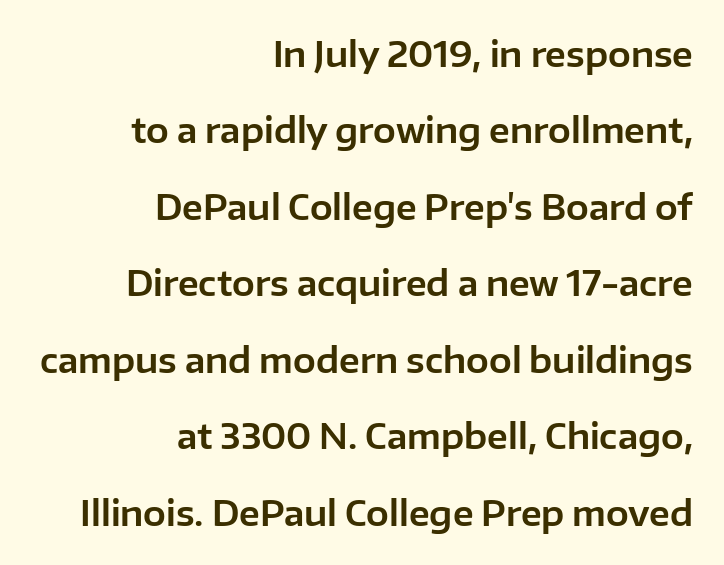
The image shows 34 px sans-serif type, upright; set right-aligned, loose line spacing (2.25x), normal letter spacing, not underlined; low stroke contrast and a medium x-height.
